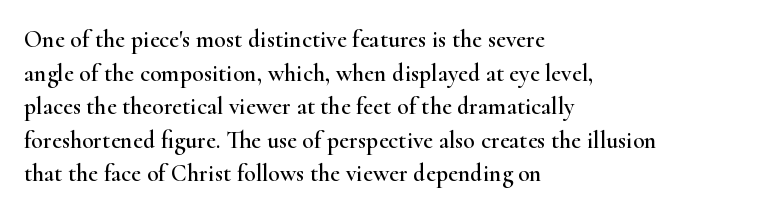
Leading matches the norm, producing a regular column. Every stem runs plumb, perpendicular to the baseline. Underline: absent. In CSS terms this would be text-align: left. Here the glyphs are tracked normally, forming tight word shapes.
